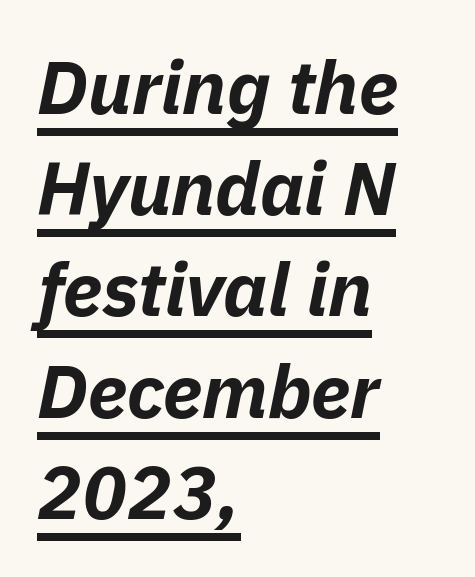
Q: Is the text bold? A: Yes.
Q: Is the text italic (slanted)? A: Yes, it leans right by about 11 degrees.
Q: Is the text underlined? A: Yes.
Q: How is the paragraph aligned? A: Left-aligned.
Q: Is the spacing between letters normal or unusually wide? A: Normal.
Q: Is the spacing between lines tight, normal or loose? A: Normal.
Q: Width (condensed, normal, or wide)? A: Normal.
Q: Stroke contrast? A: Low.
Q: x-height? A: Medium.
Q: Monospaced? A: No.
